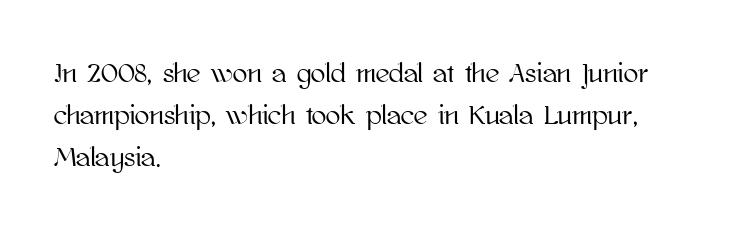
Q: Is the text italic (slanted)? A: No, it is upright.
Q: Is the text underlined? A: No.
Q: How is the paragraph aligned? A: Left-aligned.
Q: Is the spacing between letters normal or unusually wide? A: Normal.
Q: Is the spacing between lines tight, normal or loose? A: Normal.
